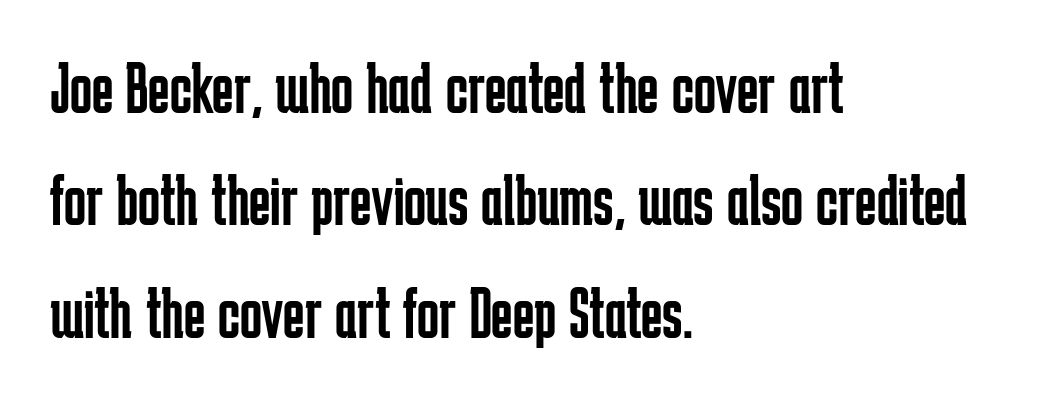
Q: Is the text bold? A: No.
Q: Is the text italic (slanted)? A: No, it is upright.
Q: Is the typeface a serif or a sans-serif typeface? A: Sans-serif.
Q: Is the text underlined? A: No.
Q: How is the paragraph aligned? A: Left-aligned.
Q: Is the spacing between letters normal or unusually wide? A: Normal.
Q: Is the spacing between lines tight, normal or loose? A: Normal.
Q: Width (condensed, normal, or wide)? A: Condensed.
Q: Stroke contrast? A: Low.
Q: x-height? A: Medium.
Q: Monospaced? A: No.
